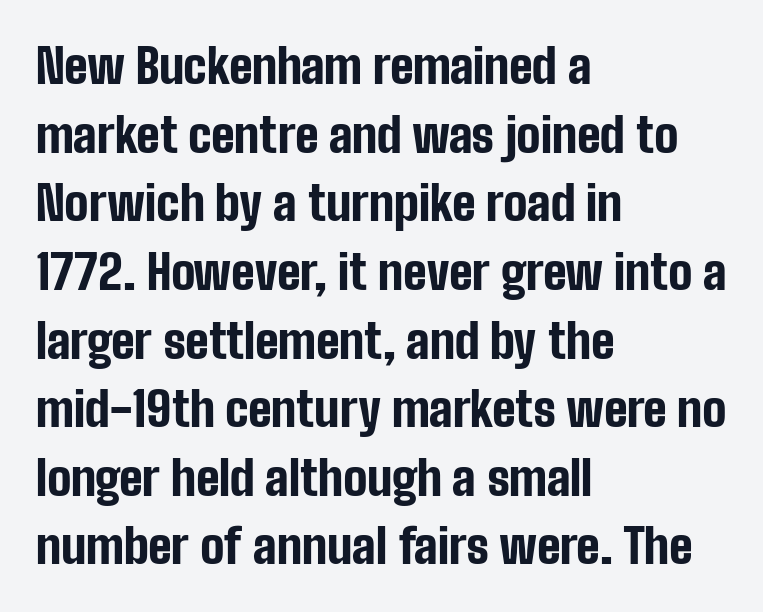
{"serif": "no", "italic": "no", "bold": "yes", "weight": "bold", "width": "condensed", "stroke_contrast": "low", "x_height": "medium", "monospaced": "no", "underline": "no", "align": "left", "line_spacing": "normal", "line_spacing_ratio": 1.43, "letter_spacing": "normal", "letter_spacing_em": 0.0, "glyph_px": 48}
